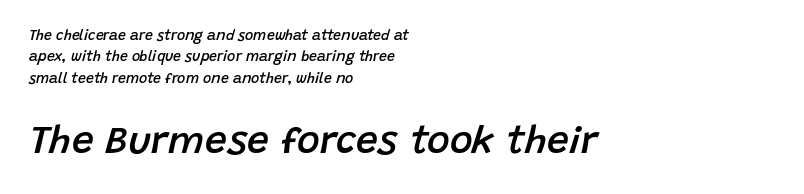
The glyphs look as if they've been sheared to an angle. Compared with a centered layout, this one pins lines to the left instead. A typesetter would call this zero additional tracking. This is moderately heavy type, rendered in semibold.
